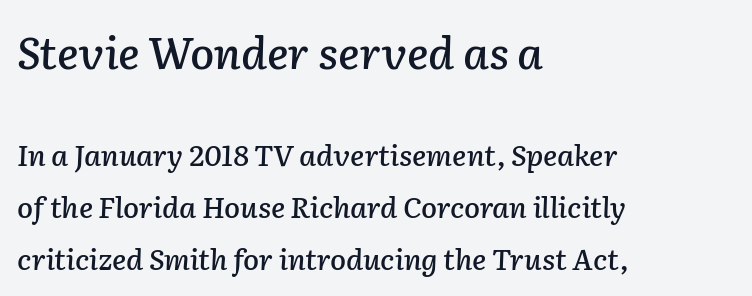
Q: Is the text italic (slanted)? A: Yes, it leans right by about 2 degrees.
Q: Is the text underlined? A: No.
Q: How is the paragraph aligned? A: Left-aligned.
Q: Is the spacing between letters normal or unusually wide? A: Normal.
Q: Which block of text is set in a larger size, the first (top) or the second (bottom)? A: The first (top) one.
Q: Width (condensed, normal, or wide)? A: Normal.
Q: Stroke contrast? A: Low.
Q: x-height? A: Medium.
Q: Monospaced? A: No.
